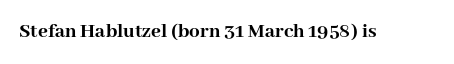
The letterforms sit shoulder to shoulder at normal distance. These lines were composed using upright roman letters. Check the space under the baseline: it is left empty. The sample has been set heavy, in full bold.
